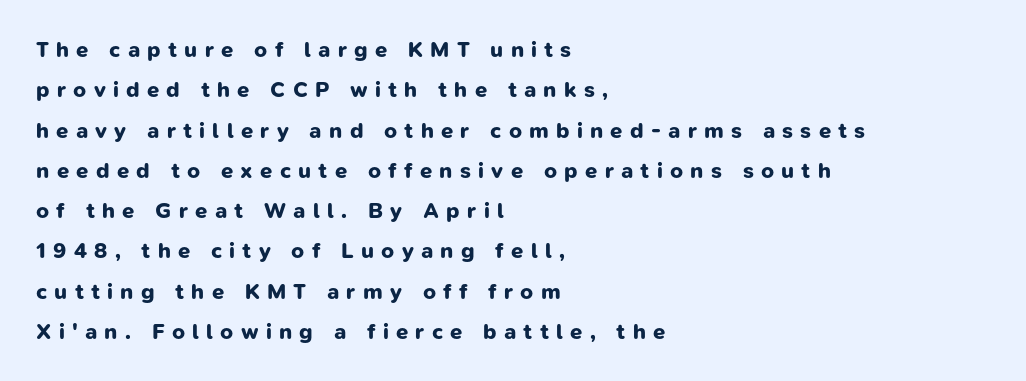
Q: Is the text bold? A: Yes.
Q: Is the text underlined? A: No.
Q: How is the paragraph aligned? A: Left-aligned.
Q: Is the spacing between letters normal or unusually wide? A: Unusually wide.
